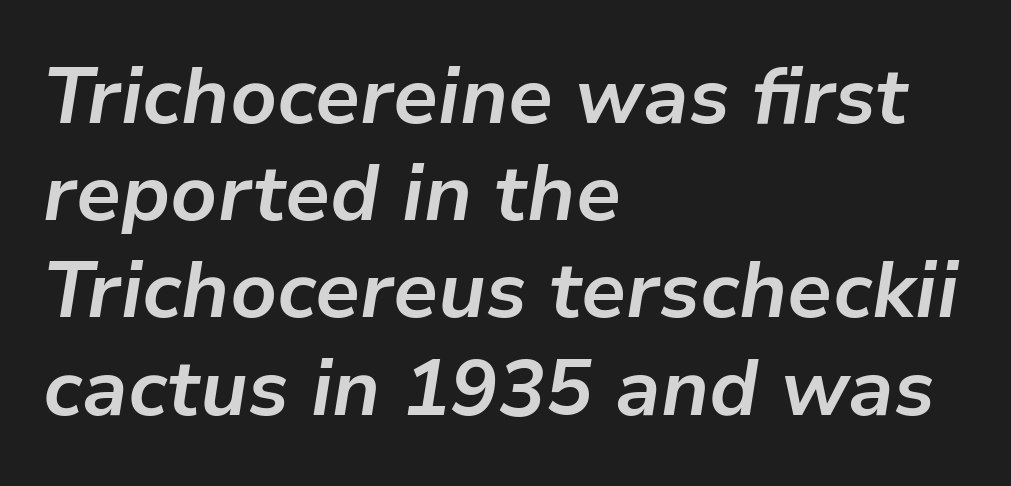
The image shows 79 px bold type, italic (leaning right); set left-aligned, line spacing 1.23x, normal letter spacing, not underlined; low stroke contrast and a medium x-height.
